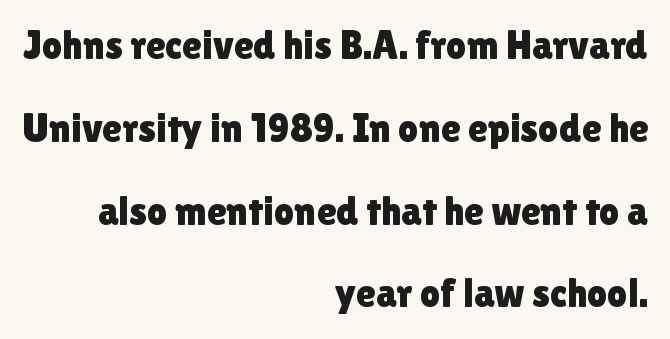
The image shows 40 px sans-serif type, upright; set right-aligned, loose line spacing (2.07x), normal letter spacing, not underlined; low stroke contrast and a medium x-height.
